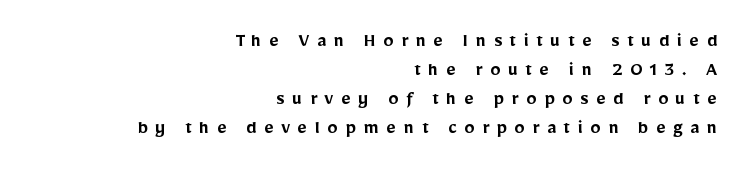
Q: Is the text bold? A: Semi-bold.
Q: Is the text italic (slanted)? A: No, it is upright.
Q: Is the text underlined? A: No.
Q: How is the paragraph aligned? A: Right-aligned.
Q: Is the spacing between letters normal or unusually wide? A: Unusually wide.
Q: Is the spacing between lines tight, normal or loose? A: Normal.
